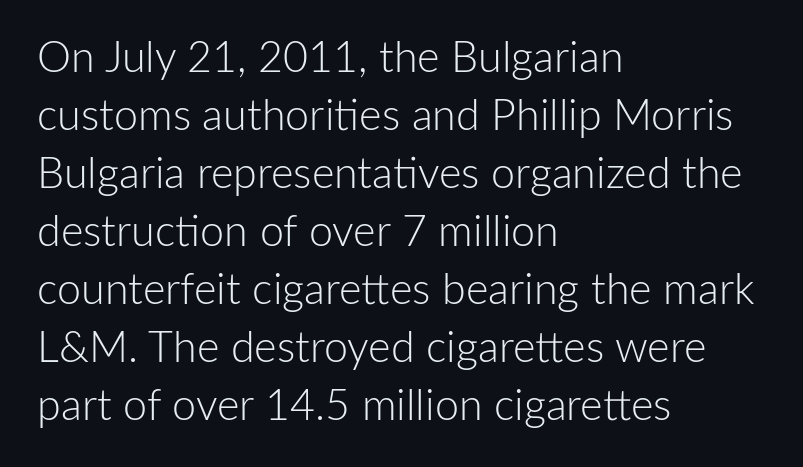
The image shows 43 px light sans-serif type, upright; set left-aligned, normal line spacing (1.35x), normal letter spacing, not underlined; low stroke contrast and a medium x-height.
